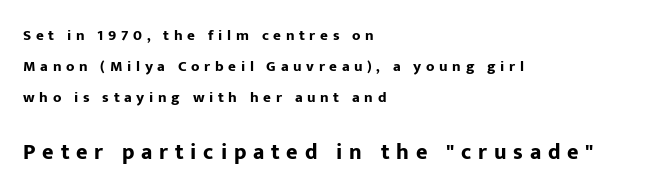
The passage shown has open, widely tracked lettering throughout. No italicization has been applied; the sample stays upright. The following chunk of copy outweighs the initial chunk in type size. Any mark beneath the type? The region is blank. On the weight axis this lands at bold, roughly 700. Loosely led — the rows are spread out.
